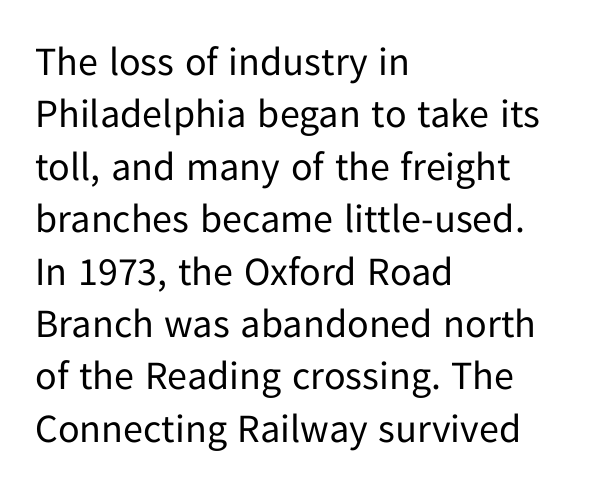
The image shows 40 px regular-weight sans-serif type, upright; set left-aligned, normal line spacing (1.31x), normal letter spacing, not underlined; low stroke contrast and a medium x-height.
